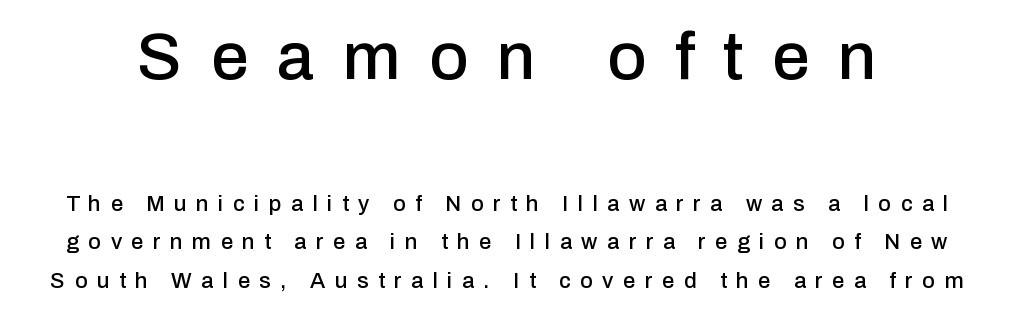
{"serif": "no", "italic": "no", "width": "normal", "stroke_contrast": "low", "x_height": "medium", "monospaced": "no", "underline": "no", "line_spacing_ratio": 1.75, "letter_spacing": "wide", "letter_spacing_em": 0.43, "larger_block": "first", "size_ratio": 3.05, "glyph_px": 67}
